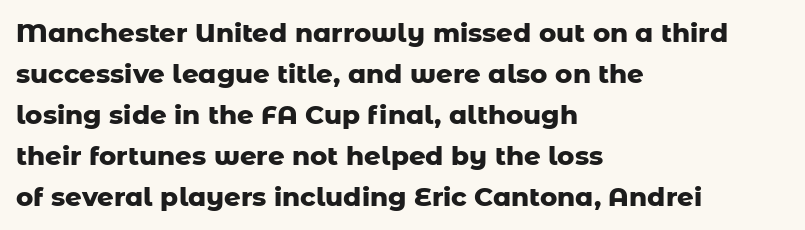
{"italic": "no", "bold": "yes", "underline": "no", "align": "left", "line_spacing": "normal", "line_spacing_ratio": 1.58, "letter_spacing": "normal", "letter_spacing_em": 0.0, "glyph_px": 26}
